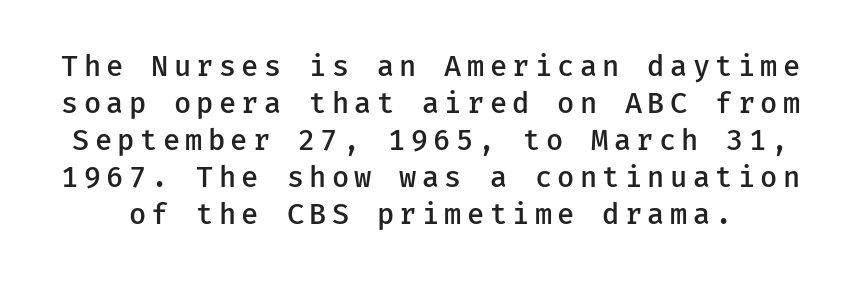
{"serif": "no", "italic": "no", "bold": "semi", "weight": "semibold", "width": "normal", "stroke_contrast": "low", "x_height": "medium", "monospaced": "yes", "underline": "no", "line_spacing": "normal", "line_spacing_ratio": 1.32, "glyph_px": 28}
